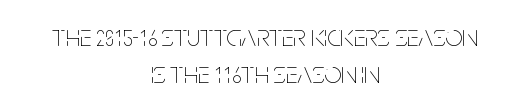
Has an underline been added? It has not. These lines stack symmetrically, like a column narrowing and widening about its center. Caption: standard tracking, unaltered. Varying glyph widths throughout — classic text-font behaviour. Stems and bowls with no extra thickness — not bold.
